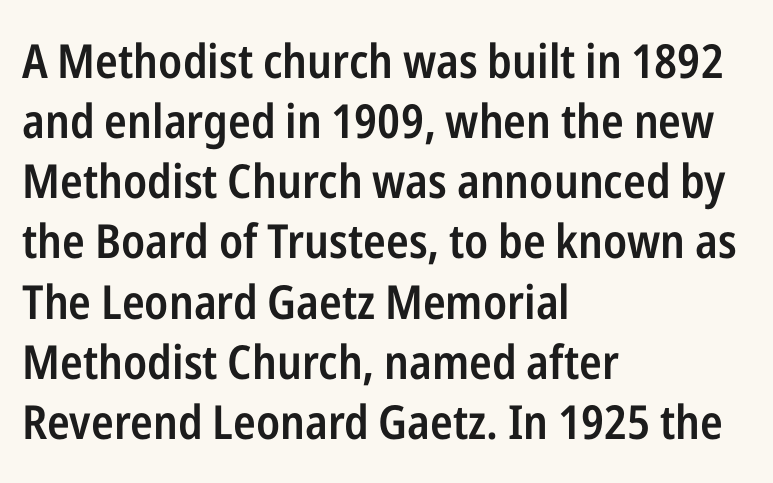
The image shows 47 px semibold, condensed sans-serif type, upright; set left-aligned, normal line spacing (1.28x), normal letter spacing, not underlined; low stroke contrast and a medium x-height.
